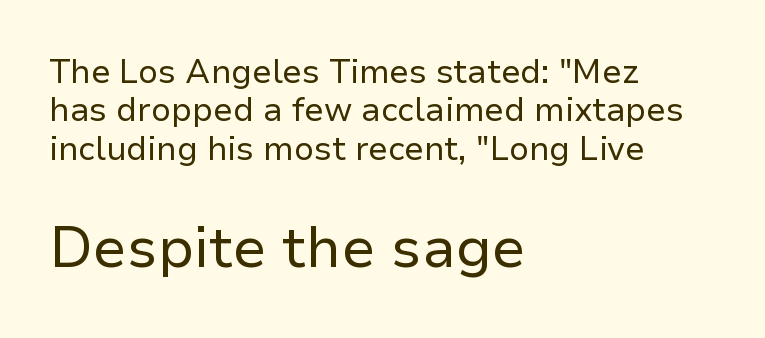
{"serif": "no", "italic": "no", "bold": "no", "weight": "regular", "width": "normal", "stroke_contrast": "low", "x_height": "medium", "monospaced": "no", "underline": "no", "align": "left", "line_spacing_ratio": 1.16, "letter_spacing": "normal", "letter_spacing_em": 0.0, "larger_block": "second", "size_ratio": 1.73, "glyph_px": 57}
